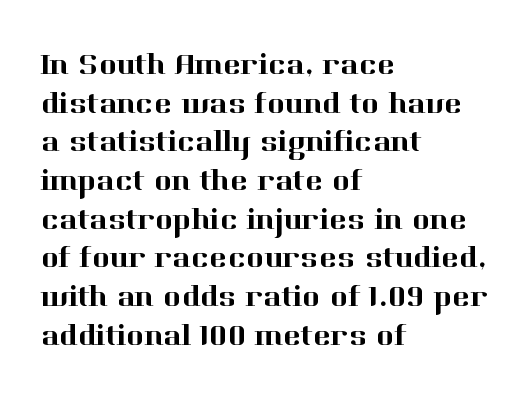
Regarding leading, the lines here are spaced in the standard way. Has an underline been added? It has not. Think of a printed novel: that variable character pitch is what you see here. Every stem runs plumb, perpendicular to the baseline.
